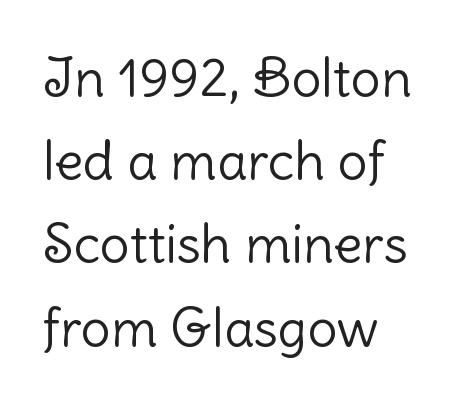
Q: Is the text bold? A: No.
Q: Is the text italic (slanted)? A: No, it is upright.
Q: Is the typeface a serif or a sans-serif typeface? A: Sans-serif.
Q: Is the text underlined? A: No.
Q: Is the spacing between letters normal or unusually wide? A: Normal.
Q: Is the spacing between lines tight, normal or loose? A: Normal.
Q: Width (condensed, normal, or wide)? A: Normal.
Q: Stroke contrast? A: Low.
Q: x-height? A: Medium.
Q: Monospaced? A: No.
